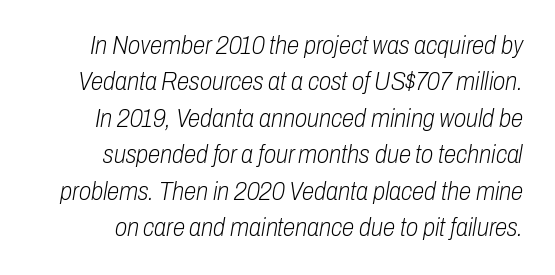
{"italic": "yes", "lean": "right", "slant_degrees": 10, "bold": "no", "underline": "no", "line_spacing": "normal", "line_spacing_ratio": 1.46, "letter_spacing": "normal", "letter_spacing_em": 0.0, "glyph_px": 25}
